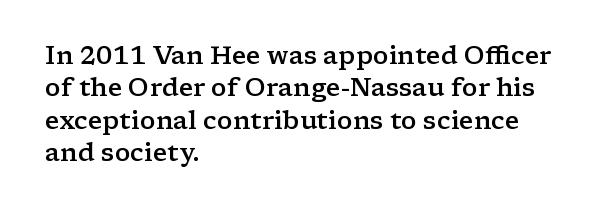
The image shows 25 px text type, upright; set left-aligned, normal line spacing (1.3x), normal letter spacing, not underlined.
